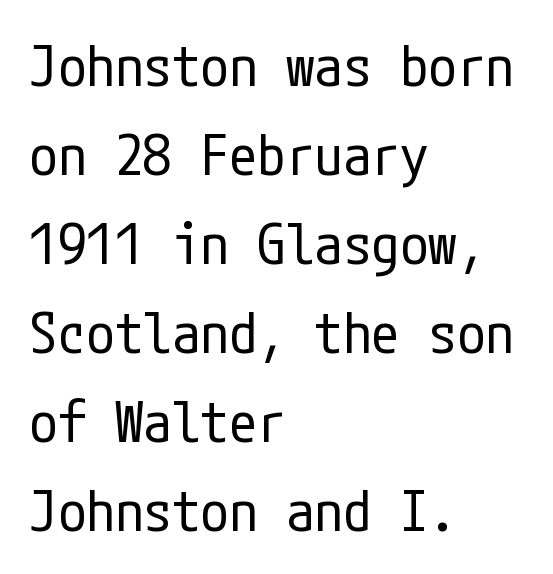
The horizontal fit of the characters is conventional and even. A quiet, ordinary-to-light weight characterises the typeface. The gap between lines stays unmarked. No feet cap the strokes, marking this as sans-serif type.
